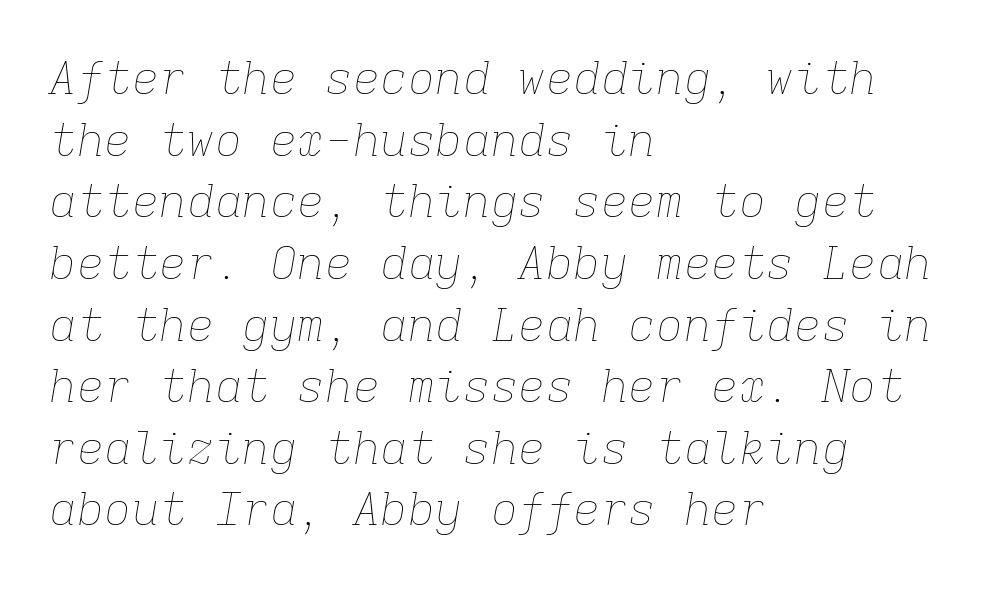
Q: Is the text bold? A: No.
Q: Is the text italic (slanted)? A: Yes, it leans right by about 9 degrees.
Q: Is the text underlined? A: No.
Q: How is the paragraph aligned? A: Left-aligned.
Q: Is the spacing between letters normal or unusually wide? A: Normal.
Q: Is the spacing between lines tight, normal or loose? A: Normal.
Q: Width (condensed, normal, or wide)? A: Normal.
Q: Stroke contrast? A: Low.
Q: x-height? A: Medium.
Q: Monospaced? A: Yes.
